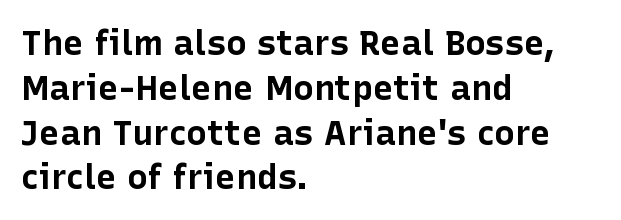
Q: Is the text bold? A: Yes.
Q: Is the text italic (slanted)? A: No, it is upright.
Q: Is the typeface a serif or a sans-serif typeface? A: Sans-serif.
Q: Is the text underlined? A: No.
Q: How is the paragraph aligned? A: Left-aligned.
Q: Is the spacing between letters normal or unusually wide? A: Normal.
Q: Is the spacing between lines tight, normal or loose? A: Normal.
Q: Width (condensed, normal, or wide)? A: Normal.
Q: Stroke contrast? A: Low.
Q: x-height? A: Medium.
Q: Monospaced? A: No.
